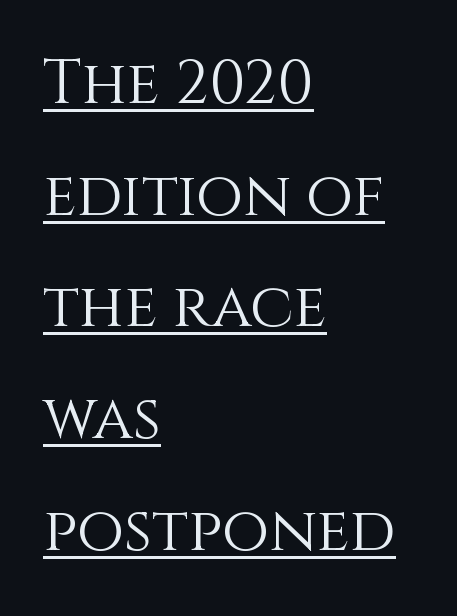
Style check: upright. The letterforms sit at book weight or below. Nothing unusual about the tracking: characters are spaced as the font intends. Beneath each row of characters lies a ruled line. Varying glyph widths throughout — classic text-font behaviour.
